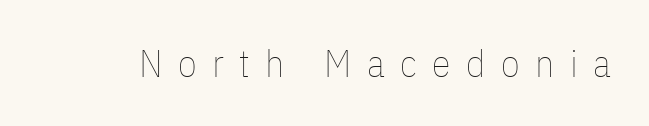
The type sits square on the baseline with zero lean. Stems here are at most as thick as an everyday book face. You could not count columns in this text — the font is proportionally spaced. The horizontal fit of the characters is loose and conspicuously gappy. The space beneath each line is pristine and unruled.
